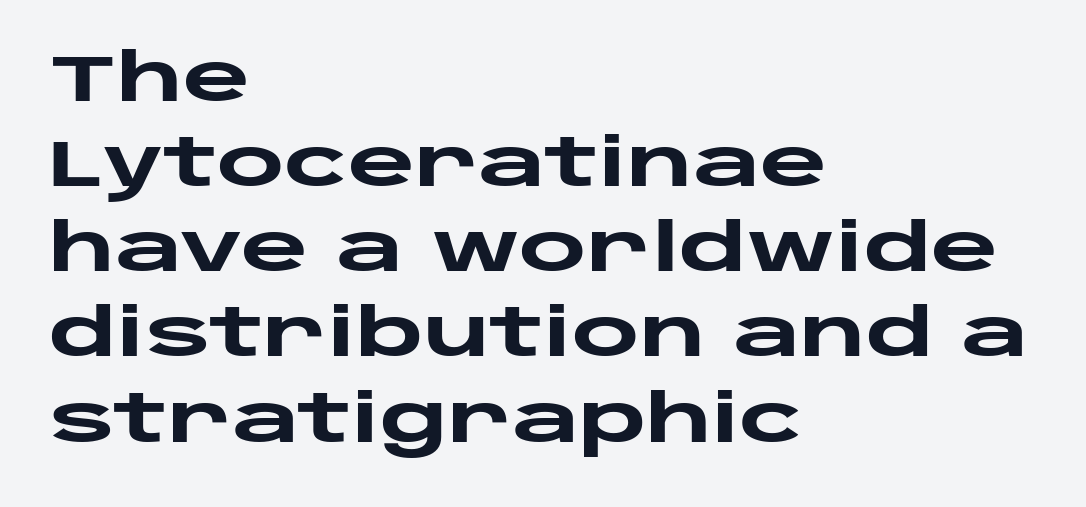
The image shows 65 px heavy, wide sans-serif type, upright; set left-aligned, normal line spacing (1.31x), normal letter spacing, not underlined; low stroke contrast and a large x-height.
